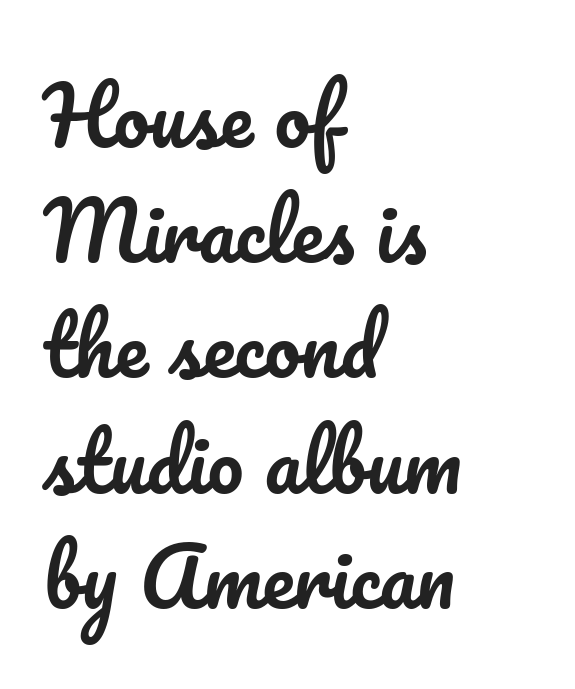
{"width": "normal", "stroke_contrast": "low", "x_height": "small", "monospaced": "no", "underline": "no", "align": "left", "line_spacing": "normal", "line_spacing_ratio": 1.44, "letter_spacing": "normal", "letter_spacing_em": 0.0, "glyph_px": 80}
